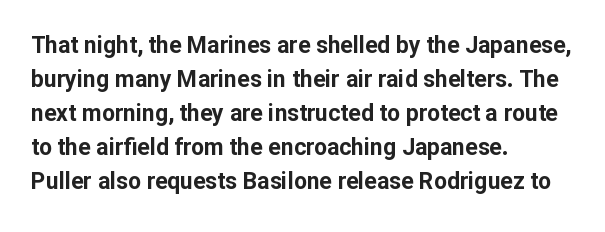
The image shows 23 px bold type, upright; set left-aligned, normal line spacing (1.48x), normal letter spacing, not underlined.
